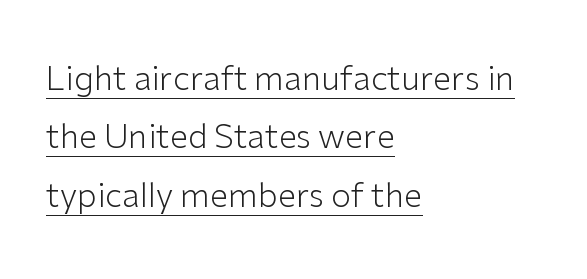
{"serif": "no", "italic": "no", "bold": "no", "weight": "light", "width": "normal", "stroke_contrast": "low", "x_height": "medium", "monospaced": "no", "underline": "yes", "align": "left", "line_spacing_ratio": 1.77, "letter_spacing": "normal", "letter_spacing_em": 0.0, "glyph_px": 33}
